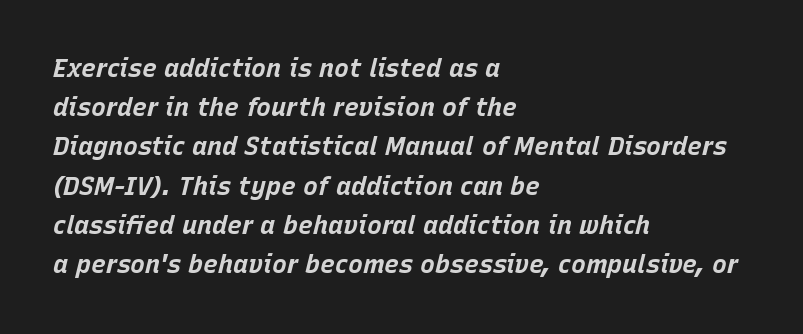
Q: Is the text bold? A: Yes.
Q: Is the text italic (slanted)? A: Yes, it leans right by about 15 degrees.
Q: Is the text underlined? A: No.
Q: How is the paragraph aligned? A: Left-aligned.
Q: Is the spacing between letters normal or unusually wide? A: Normal.
Q: Is the spacing between lines tight, normal or loose? A: Normal.
